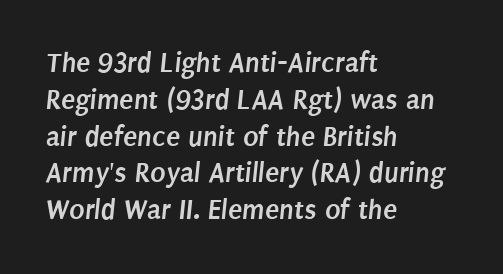
The image shows 29 px semibold, condensed sans-serif type; set left-aligned, normal line spacing (1.27x), normal letter spacing, not underlined; low stroke contrast and a large x-height.
